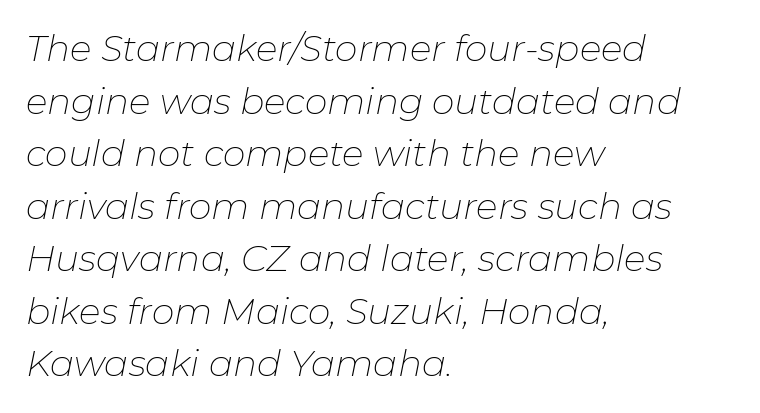
The letters advance in unequal steps, a hallmark of proportional type. Words float on clear page, feet unadorned. Compared with typical body copy, the letter spacing here is the same. This block has exactly the height ordinary leading produces. A student would call this left alignment; a typographer would say flush left, rag right. In terms of posture, this sample is oblique.
